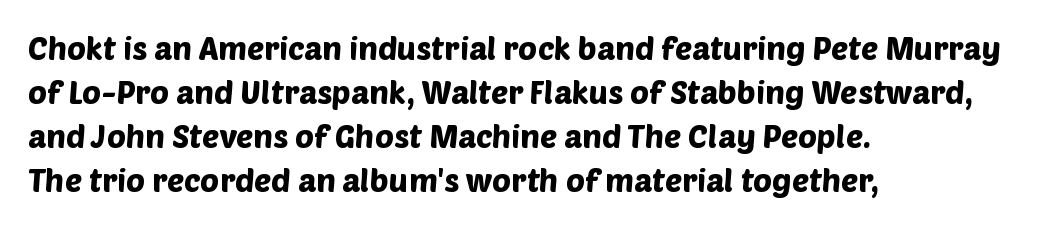
The letters advance in unequal steps, a hallmark of proportional type. Is the block centered? No — it sits flush against the left margin. The lines sit at an ordinary, default distance from one another. A typesetter would label this face a sans.
